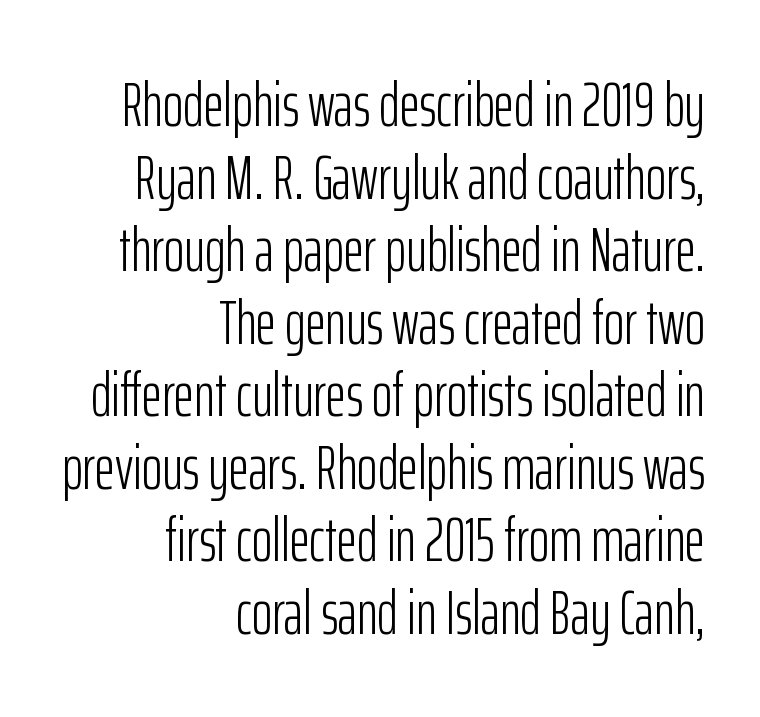
Q: Is the text bold? A: No.
Q: Is the text italic (slanted)? A: No, it is upright.
Q: Is the typeface a serif or a sans-serif typeface? A: Sans-serif.
Q: Is the text underlined? A: No.
Q: How is the paragraph aligned? A: Right-aligned.
Q: Is the spacing between letters normal or unusually wide? A: Normal.
Q: Width (condensed, normal, or wide)? A: Condensed.
Q: Stroke contrast? A: Low.
Q: x-height? A: Medium.
Q: Monospaced? A: No.
